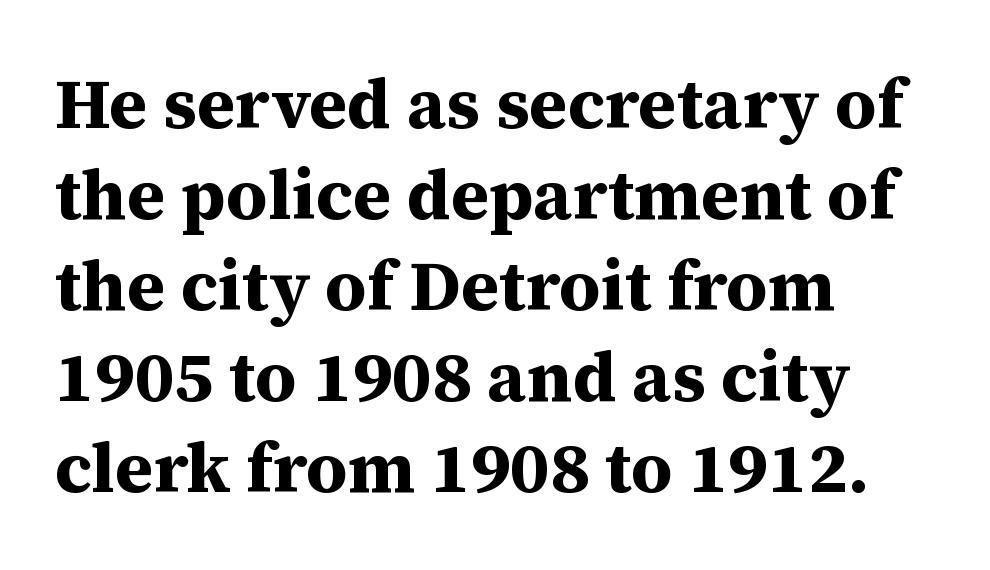
The foot of each line stays bare and open. In terms of letterspacing, this is plain default setting. A typesetter would label this face a serif. In terms of weight, the rendering is a true, heavy bold. Rows of type keep a routine distance in the vertical direction.
